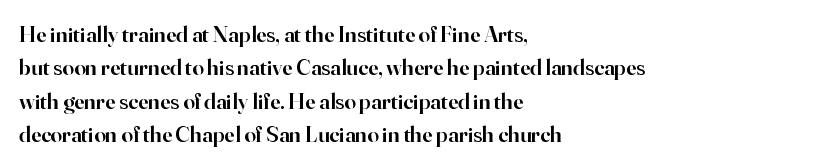
The image shows 23 px text type, upright; set left-aligned, normal line spacing (1.45x), normal letter spacing, not underlined.
